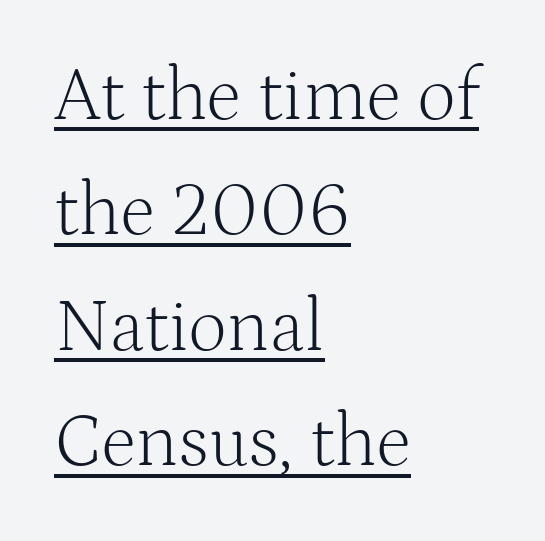
Q: Is the text bold? A: No.
Q: Is the text italic (slanted)? A: No, it is upright.
Q: Is the typeface a serif or a sans-serif typeface? A: Serif.
Q: Is the text underlined? A: Yes.
Q: How is the paragraph aligned? A: Left-aligned.
Q: Is the spacing between letters normal or unusually wide? A: Normal.
Q: Is the spacing between lines tight, normal or loose? A: Normal.
Q: Width (condensed, normal, or wide)? A: Normal.
Q: Stroke contrast? A: Medium.
Q: x-height? A: Medium.
Q: Monospaced? A: No.
